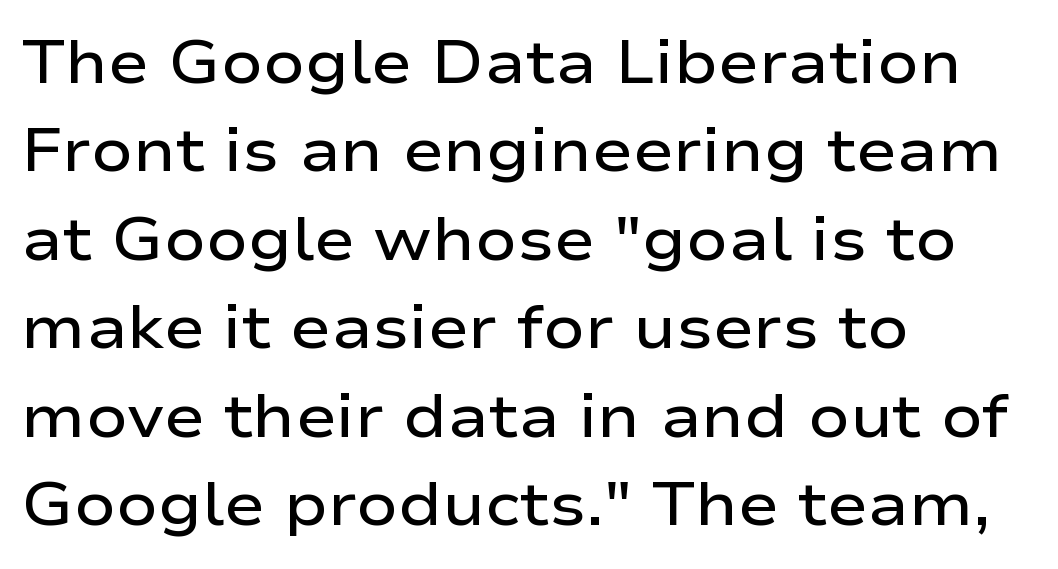
Q: Is the text bold? A: Semi-bold.
Q: Is the text italic (slanted)? A: No, it is upright.
Q: Is the typeface a serif or a sans-serif typeface? A: Sans-serif.
Q: Is the text underlined? A: No.
Q: How is the paragraph aligned? A: Left-aligned.
Q: Is the spacing between letters normal or unusually wide? A: Normal.
Q: Is the spacing between lines tight, normal or loose? A: Normal.
Q: Width (condensed, normal, or wide)? A: Wide.
Q: Stroke contrast? A: Low.
Q: x-height? A: Medium.
Q: Monospaced? A: No.
